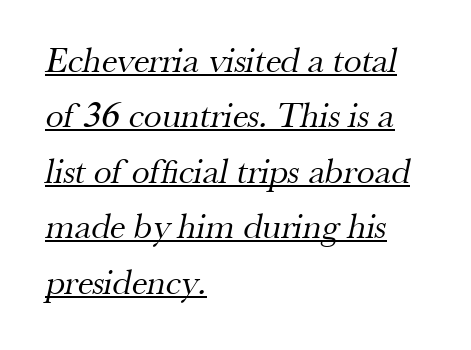
{"serif": "yes", "bold": "no", "weight": "regular", "width": "normal", "stroke_contrast": "medium", "x_height": "small", "monospaced": "no", "underline": "yes", "align": "left", "line_spacing": "normal", "line_spacing_ratio": 1.54, "letter_spacing": "normal", "letter_spacing_em": 0.0, "glyph_px": 36}
